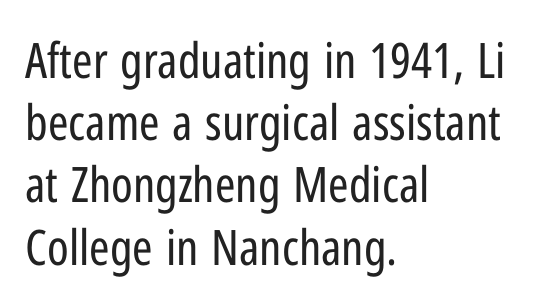
The image shows 49 px regular-weight, condensed sans-serif type, upright; set left-aligned, normal line spacing (1.27x), normal letter spacing, not underlined; low stroke contrast and a medium x-height.
